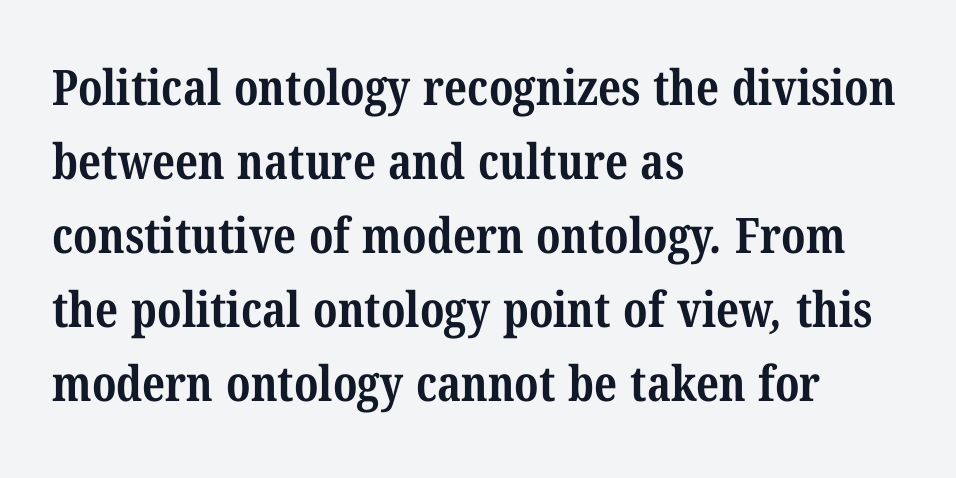
Q: Is the text bold? A: Yes.
Q: Is the typeface a serif or a sans-serif typeface? A: Serif.
Q: Is the text underlined? A: No.
Q: How is the paragraph aligned? A: Left-aligned.
Q: Is the spacing between letters normal or unusually wide? A: Normal.
Q: Is the spacing between lines tight, normal or loose? A: Normal.
Q: Width (condensed, normal, or wide)? A: Condensed.
Q: Stroke contrast? A: Medium.
Q: x-height? A: Medium.
Q: Monospaced? A: No.
